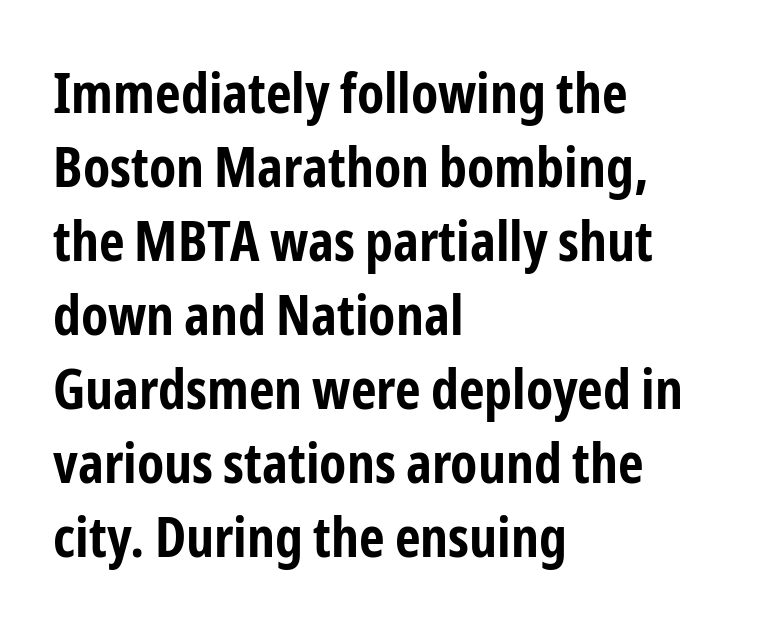
The image shows 56 px bold, condensed sans-serif type, upright; set left-aligned, normal line spacing (1.32x), normal letter spacing, not underlined; low stroke contrast and a medium x-height.
